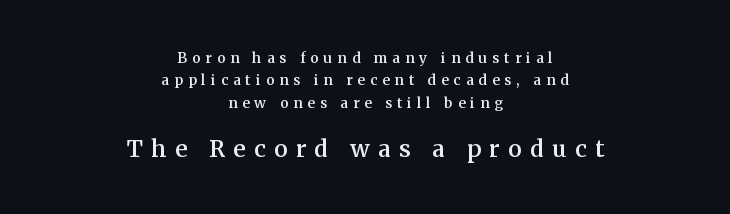
The letters stand upright; this is a roman face. The horizontal fit of the characters is loose and conspicuously gappy. Larger block? The one below; the one above is distinctly smaller. The glyphs are unaccompanied by any horizontal stroke below them. One glance says typical: line gaps are just what's usual. Notice the strokes are somewhat thickened but not fully heavy: this is a semibold.
